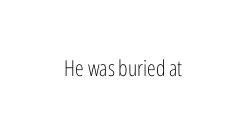
Q: Is the text bold? A: No.
Q: Is the text italic (slanted)? A: No, it is upright.
Q: Is the text underlined? A: No.
Q: Is the spacing between letters normal or unusually wide? A: Normal.
